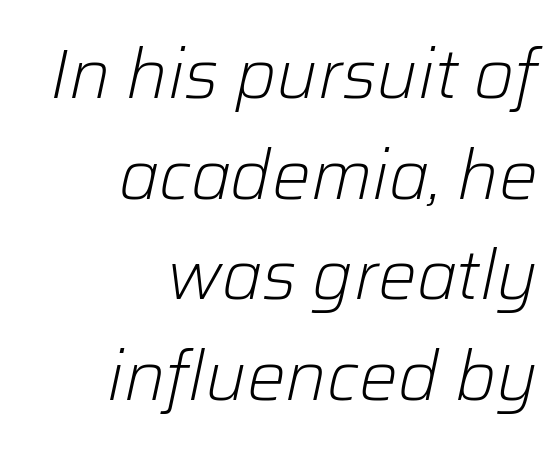
{"italic": "yes", "lean": "right", "slant_degrees": 12, "bold": "no", "weight": "light", "width": "normal", "stroke_contrast": "low", "x_height": "medium", "monospaced": "no", "underline": "no", "align": "right", "line_spacing": "normal", "line_spacing_ratio": 1.46, "letter_spacing": "normal", "letter_spacing_em": 0.0, "glyph_px": 69}
